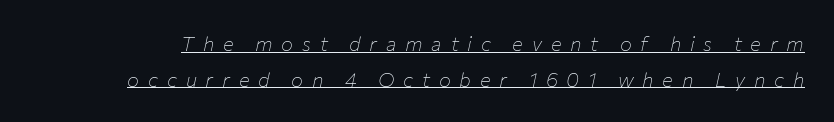
Q: Is the text bold? A: No.
Q: Is the text italic (slanted)? A: Yes, it leans right by about 12 degrees.
Q: Is the text underlined? A: Yes.
Q: Is the spacing between letters normal or unusually wide? A: Unusually wide.
